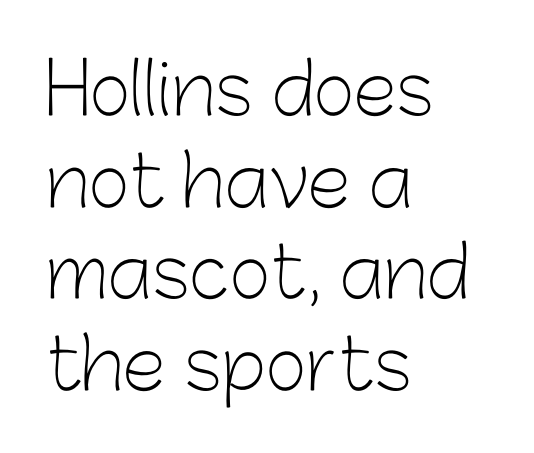
The image shows 71 px light sans-serif type, upright; set left-aligned, normal line spacing (1.29x), normal letter spacing, not underlined; low stroke contrast and a medium x-height.
